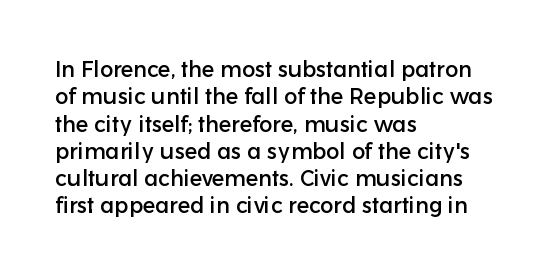
Q: Is the text italic (slanted)? A: No, it is upright.
Q: Is the text underlined? A: No.
Q: How is the paragraph aligned? A: Left-aligned.
Q: Is the spacing between letters normal or unusually wide? A: Normal.
